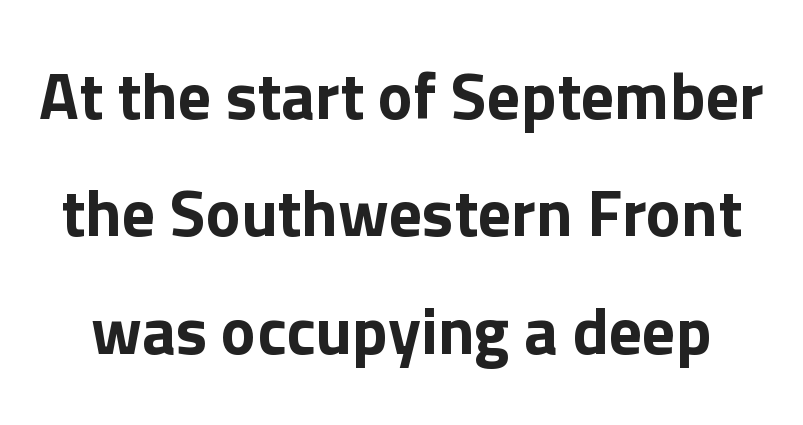
The image shows 66 px sans-serif type, upright; set line spacing 1.78x, normal letter spacing, not underlined; low stroke contrast and a medium x-height.
